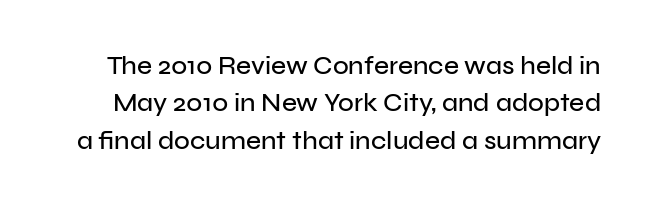
{"italic": "no", "underline": "no", "line_spacing": "normal", "line_spacing_ratio": 1.44, "letter_spacing": "normal", "letter_spacing_em": 0.0, "glyph_px": 26}
